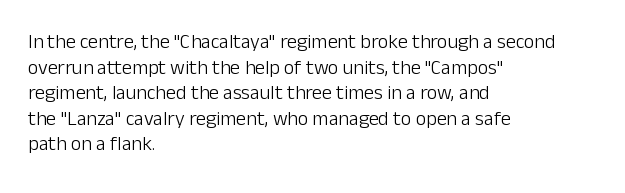
The image shows 20 px text type, upright; set left-aligned, normal line spacing (1.28x), normal letter spacing, not underlined.
